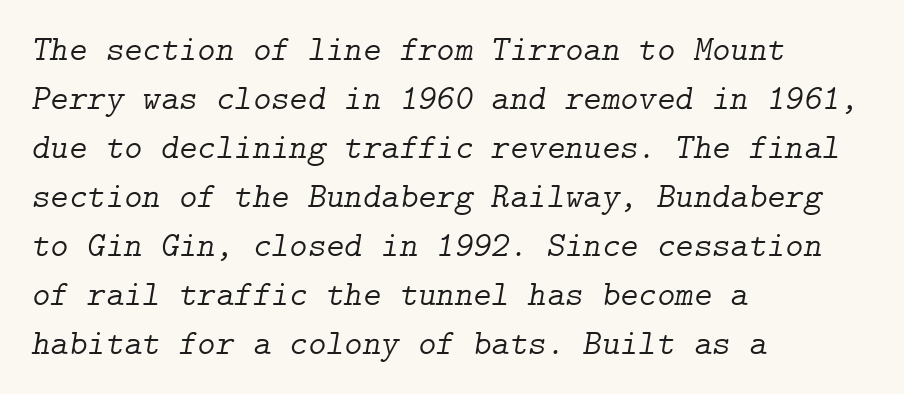
{"serif": "yes", "italic": "yes", "lean": "right", "slant_degrees": 9, "bold": "no", "weight": "light", "width": "normal", "stroke_contrast": "low", "x_height": "medium", "underline": "no", "align": "left", "line_spacing": "normal", "line_spacing_ratio": 1.4, "letter_spacing": "normal", "letter_spacing_em": 0.0, "glyph_px": 35}
